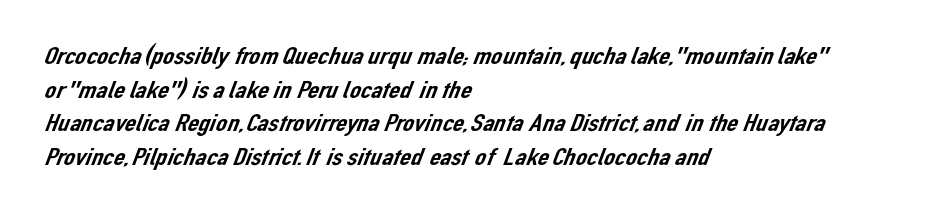
The image shows 25 px text type; set left-aligned, normal line spacing (1.35x), normal letter spacing, not underlined.
